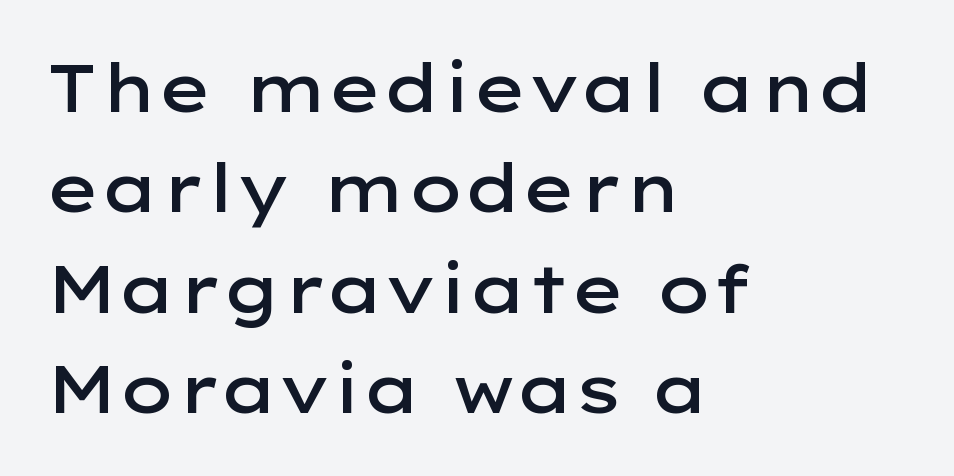
The image shows 66 px semibold, wide sans-serif type, upright; set left-aligned, normal line spacing (1.52x), normal letter spacing, not underlined; low stroke contrast and a medium x-height.
